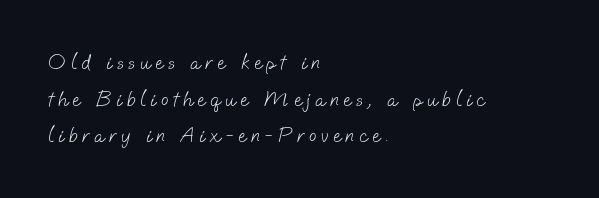
Letters rest on an invisible, unmarked baseline. Vertical stems look standard width or narrower in stroke. Vertically, the passage feels balanced, rows spaced as you'd expect. A typesetter would call this heavily tracked-out type. This rendering uses left alignment, leaving the right contour irregular.
